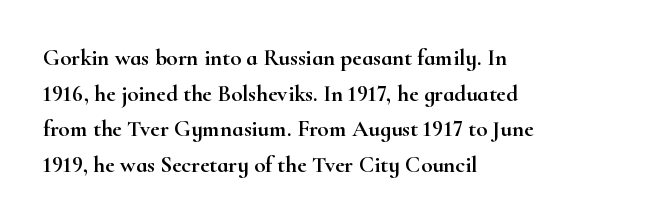
Every row of glyphs begins at an identical x-position on the left. The passage shown has conventional tracking throughout. A typesetter would mark this as roman, not italic. Letters rest on an invisible, unmarked baseline. In terms of leading, this rendering sits right in the middle.
